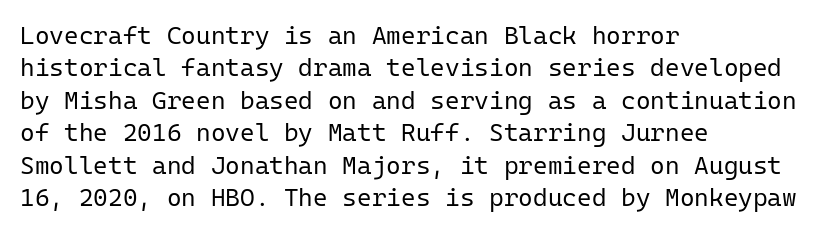
The words here are not underlined. Whoever set this chose a conventional vertical rhythm. Honestly, the letter spacing is just normal — you wouldn't notice it. Tall strokes in this sample are plumb rather than angled. Compared with a centered layout, this one pins lines to the left instead. The weight tops out at a normal text grade.
